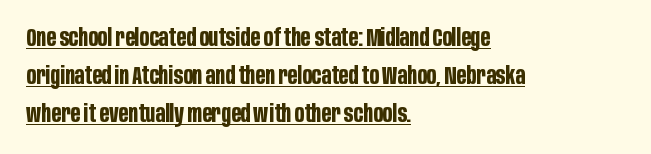
The image shows 25 px bold type, upright; set left-aligned, normal line spacing (1.52x), normal letter spacing, underlined.
